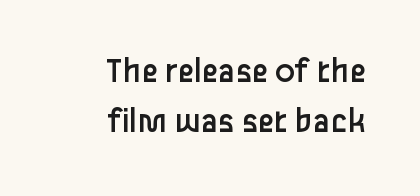
{"serif": "no", "italic": "no", "bold": "no", "weight": "regular", "width": "normal", "stroke_contrast": "low", "x_height": "medium", "monospaced": "no", "underline": "no", "align": "right", "line_spacing": "normal", "line_spacing_ratio": 1.34, "letter_spacing": "normal", "letter_spacing_em": 0.0, "glyph_px": 37}
